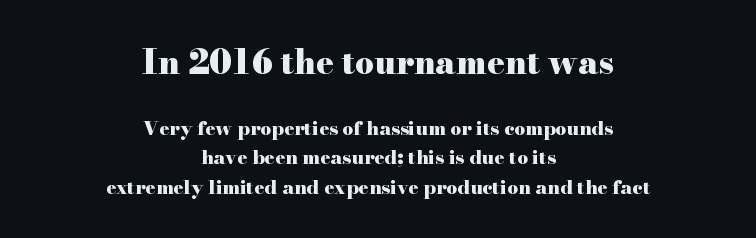
These lines keep a tight, regular rhythm from letter to letter. The rendering shrinks the type as you move from the upper chunk to the lower. Are there feet on the stems? There are — it's a serif. Beneath every word, the page is bare. Italic: no, the glyphs are upright roman. Heavy-handed strokes throughout: this text is bold.
